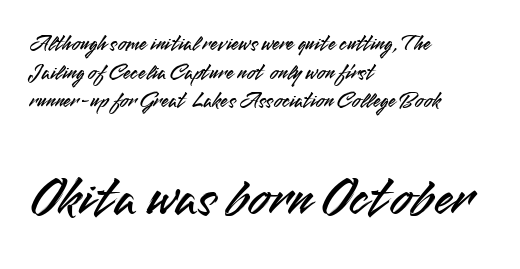
The image shows 56 px sans-serif type; set left-aligned, normal line spacing (1.3x), normal letter spacing, not underlined; the second (bottom) block is 2.55x larger; medium stroke contrast and a small x-height.
